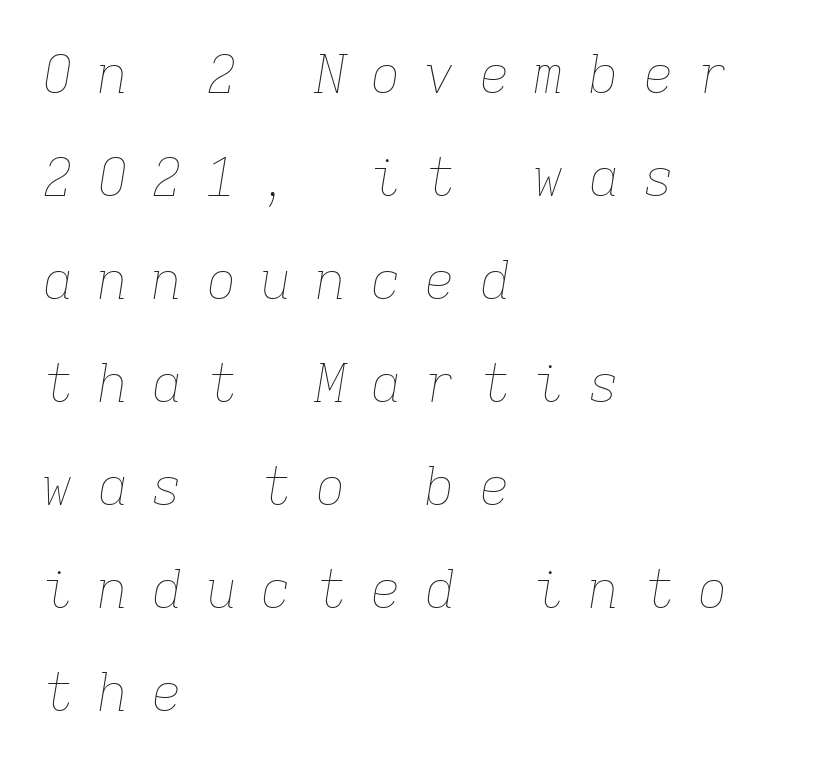
Q: Is the text bold? A: No.
Q: Is the text italic (slanted)? A: Yes, it leans right by about 9 degrees.
Q: Is the text underlined? A: No.
Q: How is the paragraph aligned? A: Left-aligned.
Q: Is the spacing between letters normal or unusually wide? A: Unusually wide.
Q: Is the spacing between lines tight, normal or loose? A: Loose.
Q: Width (condensed, normal, or wide)? A: Normal.
Q: Stroke contrast? A: Low.
Q: x-height? A: Medium.
Q: Monospaced? A: Yes.
